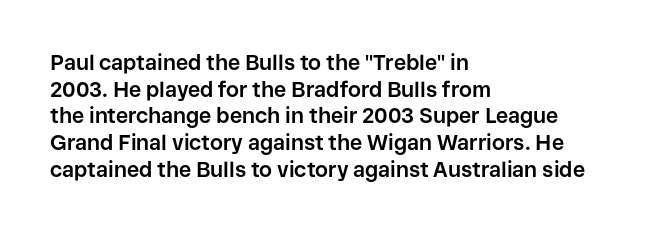
{"italic": "no", "bold": "yes", "underline": "no", "align": "left", "line_spacing": "normal", "line_spacing_ratio": 1.27, "letter_spacing": "normal", "letter_spacing_em": 0.0, "glyph_px": 21}
